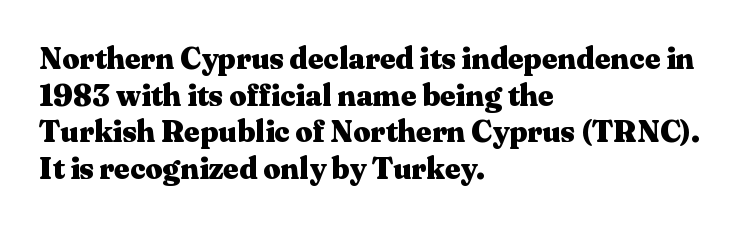
The image shows 30 px heavy, wide serif type, upright; set left-aligned, line spacing 1.22x, normal letter spacing, not underlined; medium stroke contrast and a medium x-height.
